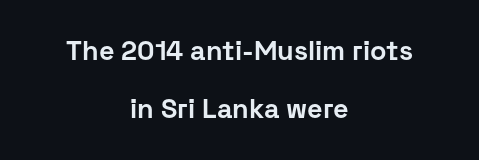
Every stem runs plumb, perpendicular to the baseline. Its strokes are broad and dark, the hallmark of bold type. A typesetter would call this leading open, well beyond the default. Honestly, there is no underline to notice here at all. Nobody touched the tracking dial on this one.
